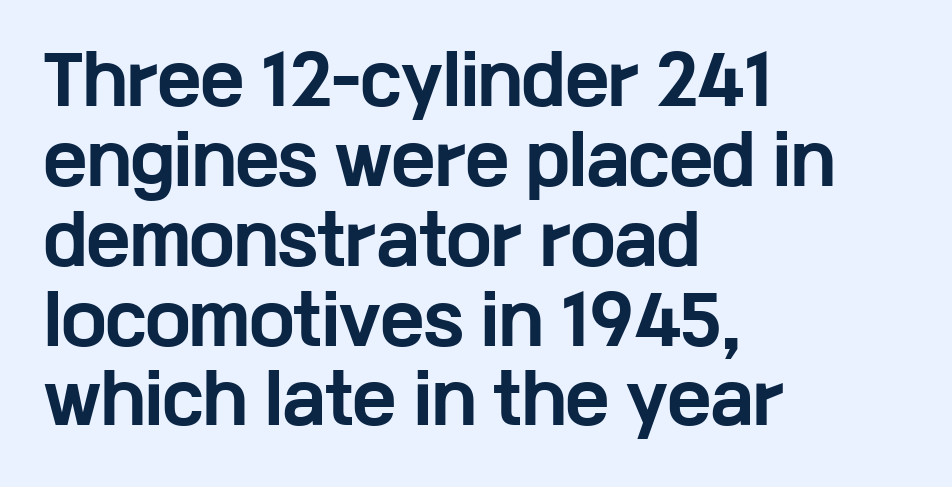
Q: Is the text bold? A: Yes.
Q: Is the text italic (slanted)? A: No, it is upright.
Q: Is the typeface a serif or a sans-serif typeface? A: Sans-serif.
Q: Is the text underlined? A: No.
Q: How is the paragraph aligned? A: Left-aligned.
Q: Is the spacing between letters normal or unusually wide? A: Normal.
Q: Width (condensed, normal, or wide)? A: Wide.
Q: Stroke contrast? A: Low.
Q: x-height? A: Medium.
Q: Monospaced? A: No.
